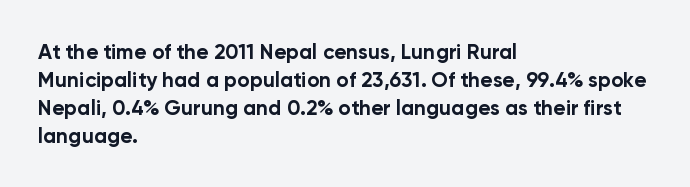
{"italic": "no", "bold": "yes", "underline": "no", "align": "left", "line_spacing": "normal", "line_spacing_ratio": 1.33, "letter_spacing": "normal", "letter_spacing_em": 0.0, "glyph_px": 21}
